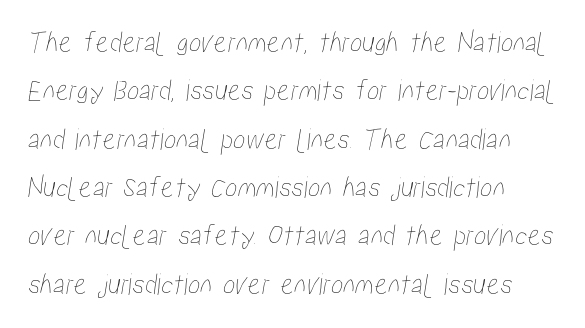
Evenly set lines give the paragraph a standard silhouette. A classic flush-left, rag-right setting is used for this passage. A clean baseline with only descenders dipping below it. Tracking here is standard; glyphs follow each other at the usual distance. You could not count columns in this text — the font is proportionally spaced.
